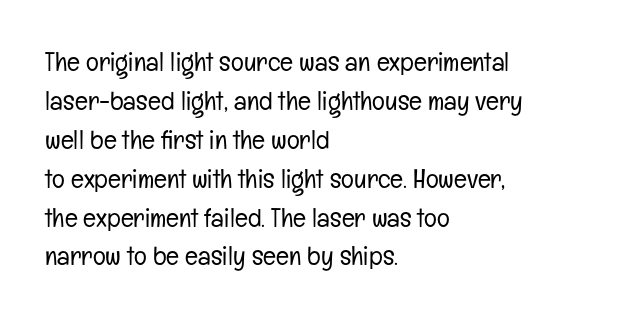
Q: Is the text bold? A: No.
Q: Is the text italic (slanted)? A: No, it is upright.
Q: Is the text underlined? A: No.
Q: How is the paragraph aligned? A: Left-aligned.
Q: Is the spacing between letters normal or unusually wide? A: Normal.
Q: Is the spacing between lines tight, normal or loose? A: Normal.
